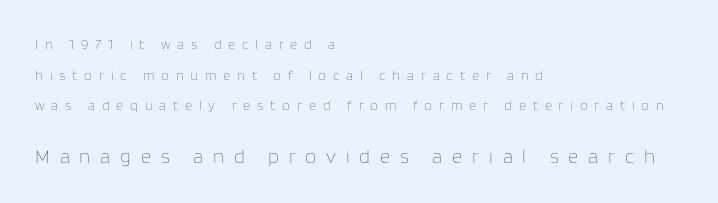
The weight would be labelled regular, book, light, or lighter still. Every stem runs plumb, perpendicular to the baseline. Each line starts at the same left margin while the right side varies. This sample trades compactness for vertical openness between lines. Observe the wide spacing: letters keep a clear distance from each other.
